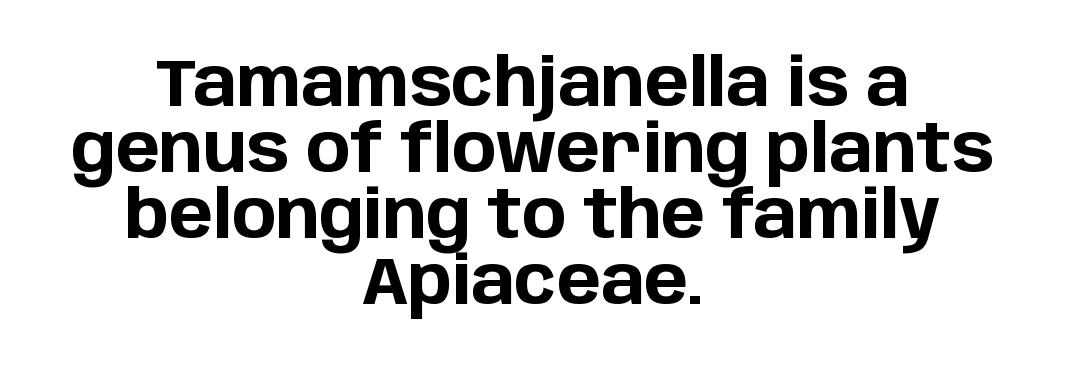
The image shows 66 px bold sans-serif type, upright; set centered, tight line spacing (1.0x), normal letter spacing, not underlined; low stroke contrast and a large x-height.
